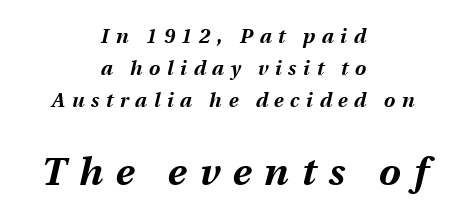
Q: Is the text bold? A: Yes.
Q: Is the text italic (slanted)? A: Yes, it leans right by about 13 degrees.
Q: Is the text underlined? A: No.
Q: How is the paragraph aligned? A: Centered.
Q: Is the spacing between letters normal or unusually wide? A: Unusually wide.
Q: Is the spacing between lines tight, normal or loose? A: Normal.
Q: Which block of text is set in a larger size, the first (top) or the second (bottom)? A: The second (bottom) one.
Q: Width (condensed, normal, or wide)? A: Normal.
Q: Stroke contrast? A: Medium.
Q: x-height? A: Medium.
Q: Monospaced? A: No.
